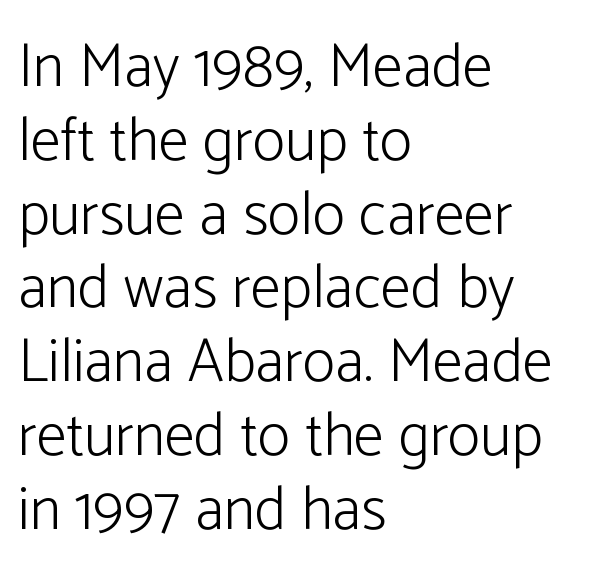
Q: Is the text bold? A: No.
Q: Is the text italic (slanted)? A: No, it is upright.
Q: Is the typeface a serif or a sans-serif typeface? A: Sans-serif.
Q: Is the text underlined? A: No.
Q: How is the paragraph aligned? A: Left-aligned.
Q: Is the spacing between letters normal or unusually wide? A: Normal.
Q: Width (condensed, normal, or wide)? A: Normal.
Q: Stroke contrast? A: Low.
Q: x-height? A: Medium.
Q: Monospaced? A: No.
